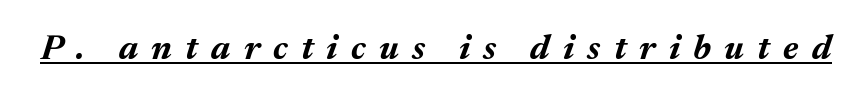
{"italic": "yes", "lean": "right", "slant_degrees": 17, "bold": "yes", "weight": "bold", "width": "normal", "stroke_contrast": "medium", "x_height": "medium", "monospaced": "no", "underline": "yes", "letter_spacing": "wide", "letter_spacing_em": 0.38, "glyph_px": 35}
